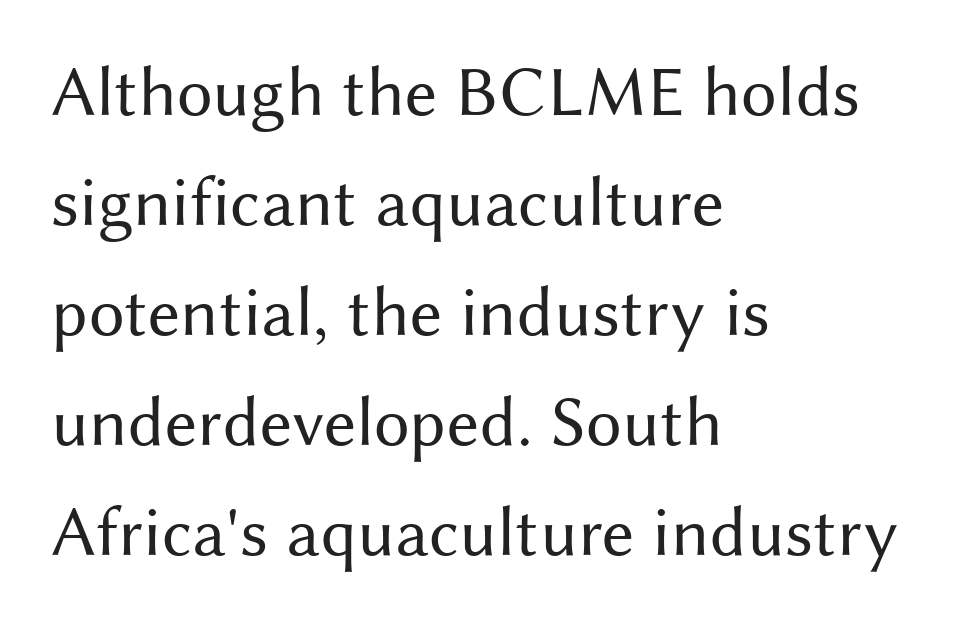
Q: Is the text bold? A: No.
Q: Is the text italic (slanted)? A: No, it is upright.
Q: Is the typeface a serif or a sans-serif typeface? A: Sans-serif.
Q: Is the text underlined? A: No.
Q: How is the paragraph aligned? A: Left-aligned.
Q: Is the spacing between letters normal or unusually wide? A: Normal.
Q: Is the spacing between lines tight, normal or loose? A: Normal.
Q: Width (condensed, normal, or wide)? A: Normal.
Q: Stroke contrast? A: Medium.
Q: x-height? A: Medium.
Q: Monospaced? A: No.
